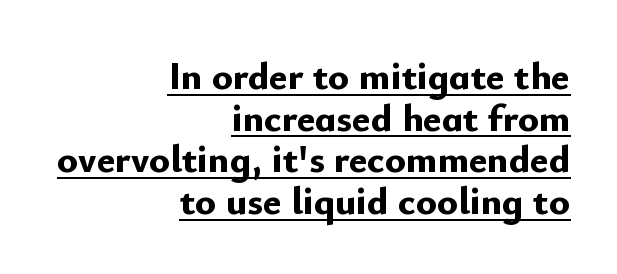
The image shows 39 px bold sans-serif type, upright; set right-aligned, tight line spacing (1.07x), normal letter spacing, underlined; low stroke contrast and a small x-height.
